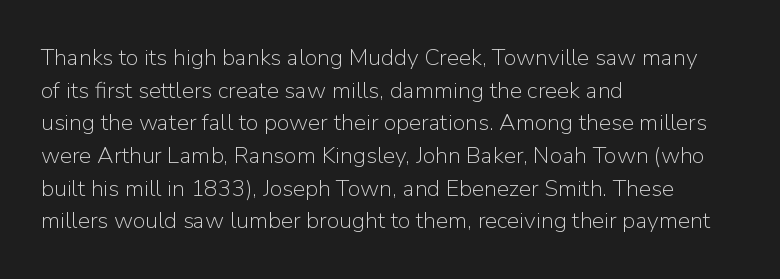
Characters follow at the spacing the type designer built in. The letterforms sit at book weight or below. Rendered with straight, roman letterforms. The rows are spaced the way most documents space them. The strip under each line holds only bare page.
